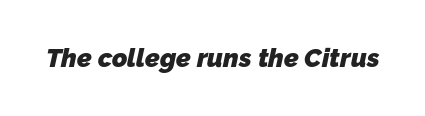
Q: Is the text bold? A: Yes.
Q: Is the text underlined? A: No.
Q: Is the spacing between letters normal or unusually wide? A: Normal.
